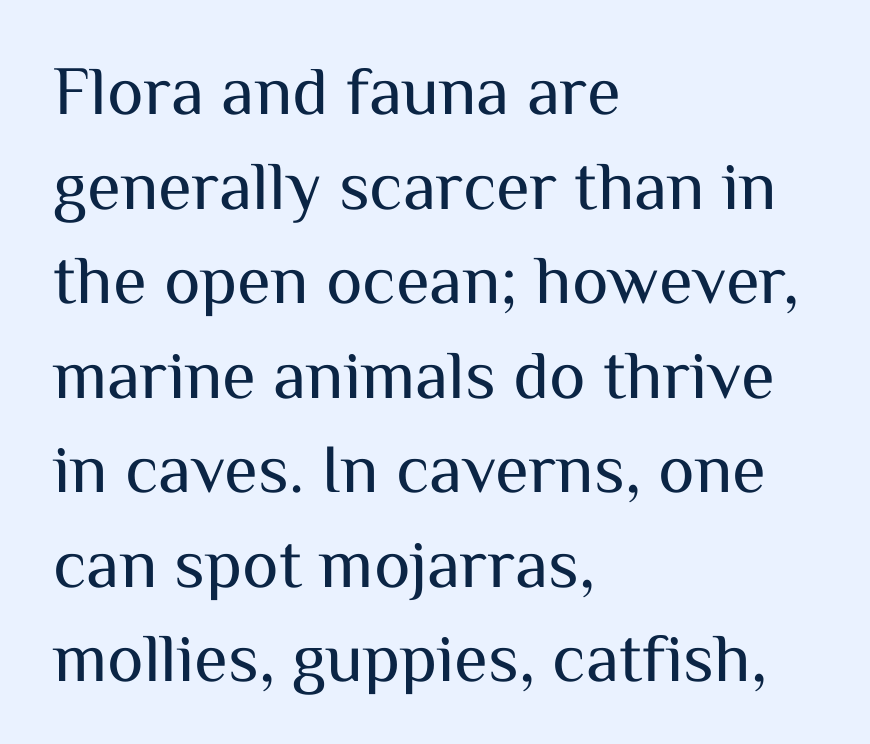
The image shows 69 px regular-weight sans-serif type, upright; set left-aligned, normal line spacing (1.37x), normal letter spacing, not underlined; medium stroke contrast and a medium x-height.
